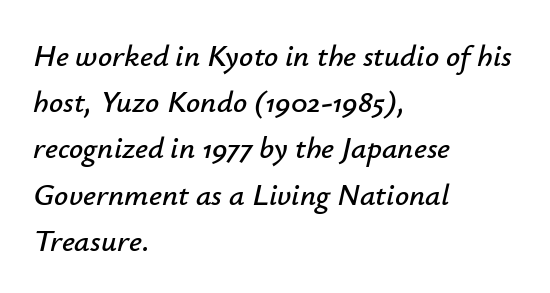
The image shows 31 px text type, italic (leaning right); set left-aligned, normal line spacing (1.49x), normal letter spacing, not underlined; low stroke contrast and a small x-height.
